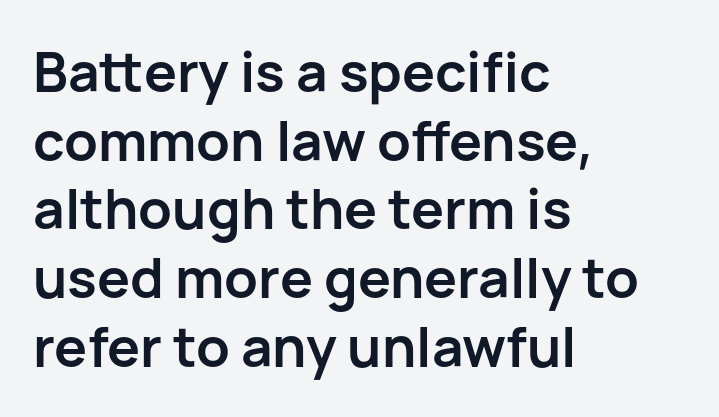
{"serif": "no", "italic": "no", "bold": "yes", "weight": "semibold", "width": "normal", "stroke_contrast": "low", "x_height": "medium", "monospaced": "no", "underline": "no", "align": "left", "line_spacing": "normal", "line_spacing_ratio": 1.25, "letter_spacing": "normal", "letter_spacing_em": 0.0, "glyph_px": 55}
